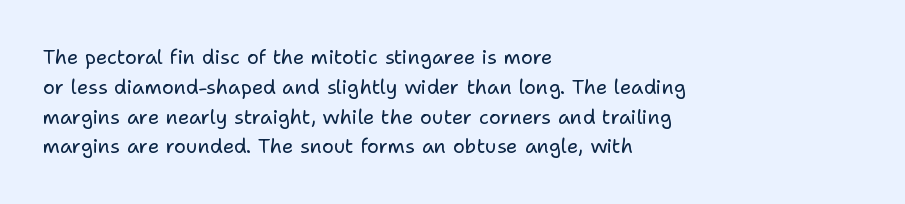
The image shows 20 px text type, upright; set left-aligned, normal line spacing (1.49x), normal letter spacing, not underlined.
